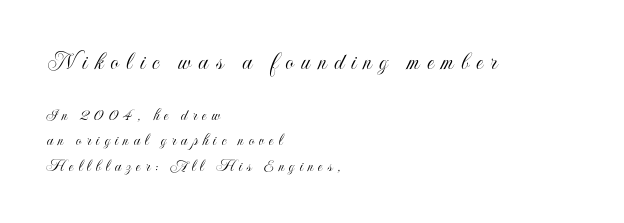
{"underline": "no", "align": "left", "line_spacing": "normal", "line_spacing_ratio": 1.48, "letter_spacing": "wide", "letter_spacing_em": 0.29, "larger_block": "first", "size_ratio": 1.53, "glyph_px": 26}
